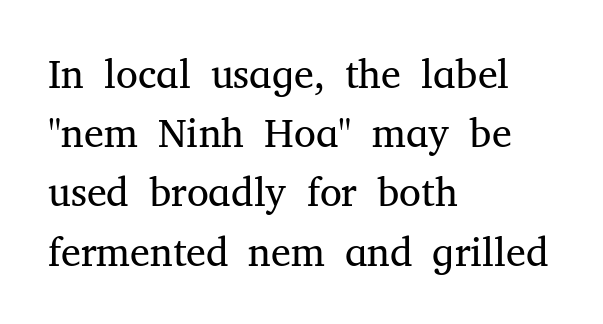
The image shows 40 px regular-weight serif type, upright; set left-aligned, normal line spacing (1.48x), normal letter spacing, not underlined; medium stroke contrast and a medium x-height.
